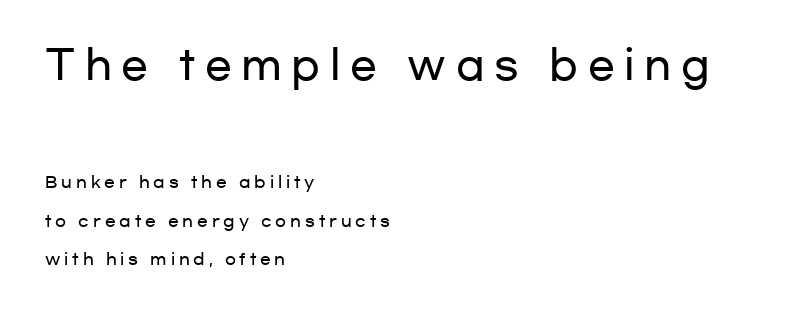
{"serif": "no", "italic": "no", "width": "wide", "stroke_contrast": "low", "x_height": "medium", "monospaced": "no", "underline": "no", "align": "left", "line_spacing": "loose", "line_spacing_ratio": 2.42, "letter_spacing": "wide", "letter_spacing_em": 0.24, "larger_block": "first", "size_ratio": 2.5, "glyph_px": 40}
